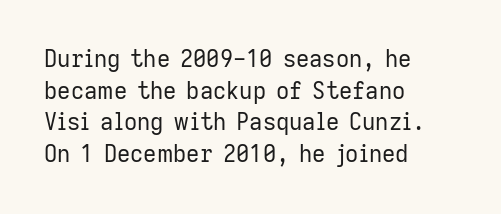
A roman cut, with each character standing at attention. Line spacing here is normal. The text block is weighted toward the left margin, trailing off unevenly rightward. Lines of text with bare space underneath. Nothing unusual about the tracking: characters are spaced as the font intends. A quiet, ordinary-to-light weight characterises the typeface.
